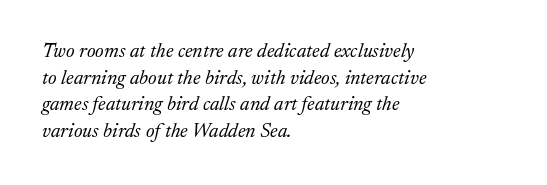
{"italic": "yes", "lean": "right", "slant_degrees": 17, "bold": "no", "underline": "no", "align": "left", "line_spacing": "normal", "line_spacing_ratio": 1.33, "letter_spacing": "normal", "letter_spacing_em": 0.0, "glyph_px": 20}
